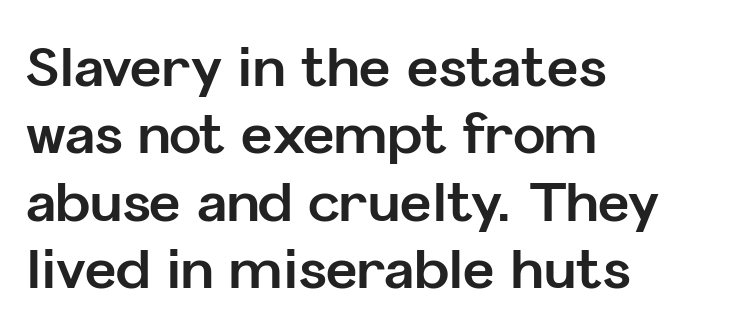
The image shows 54 px bold sans-serif type, upright; set left-aligned, normal line spacing (1.25x), normal letter spacing, not underlined; low stroke contrast and a medium x-height.
